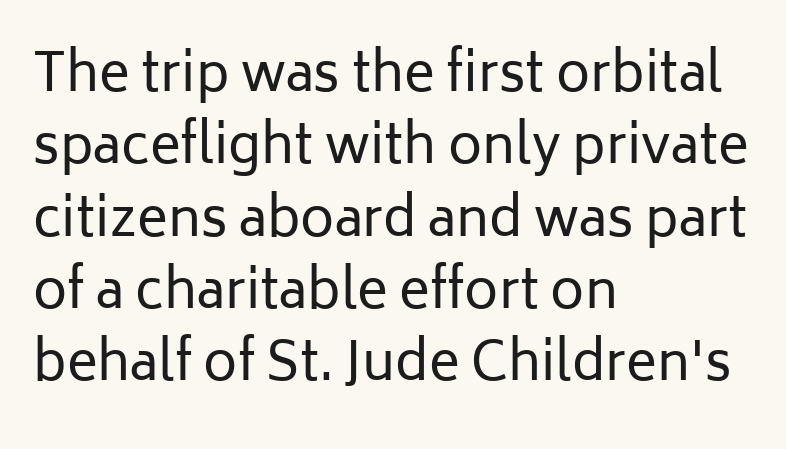
It's the straight-up-and-down kind of type. On a weight scale, this lands at 450 or below. Type style note: lacks serifs. Left-aligned paragraph, ragged on the right. Character widths vary here, with narrow letters taking less room than wide ones. Observe the ordinary spacing: letters are neighbours, not strangers.
